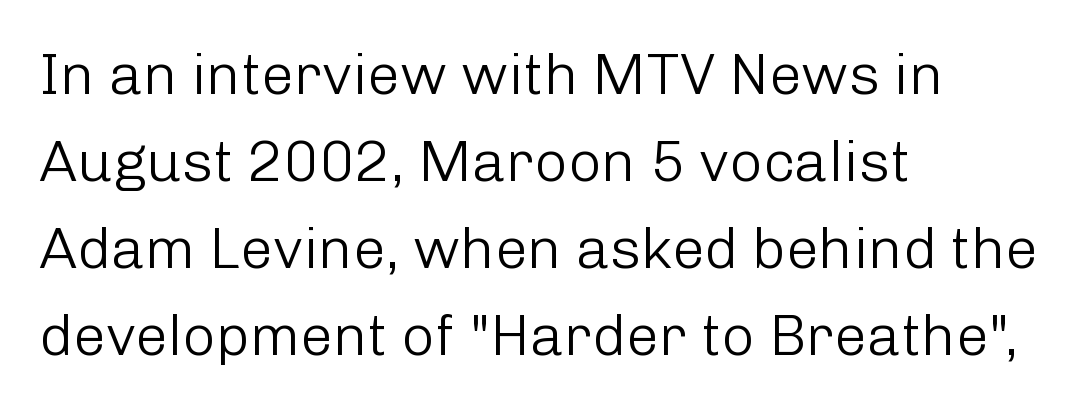
The image shows 58 px light sans-serif type, upright; set left-aligned, normal line spacing (1.5x), normal letter spacing, not underlined; low stroke contrast and a medium x-height.
